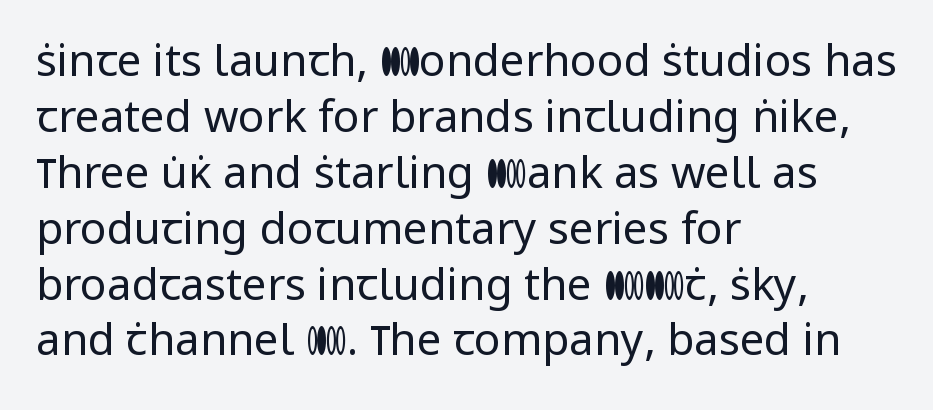
Q: Is the text bold? A: No.
Q: Is the text italic (slanted)? A: No, it is upright.
Q: Is the typeface a serif or a sans-serif typeface? A: Sans-serif.
Q: Is the text underlined? A: No.
Q: How is the paragraph aligned? A: Left-aligned.
Q: Is the spacing between letters normal or unusually wide? A: Normal.
Q: Is the spacing between lines tight, normal or loose? A: Normal.
Q: Width (condensed, normal, or wide)? A: Normal.
Q: Stroke contrast? A: Low.
Q: x-height? A: Medium.
Q: Monospaced? A: No.
